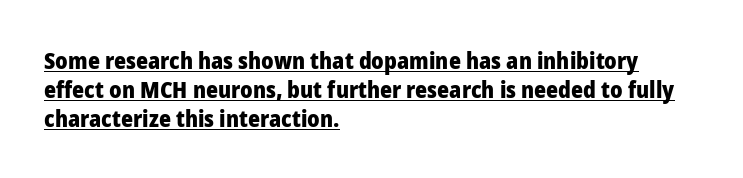
{"italic": "no", "bold": "yes", "underline": "yes", "align": "left", "line_spacing": "normal", "line_spacing_ratio": 1.26, "letter_spacing": "normal", "letter_spacing_em": 0.0, "glyph_px": 23}
